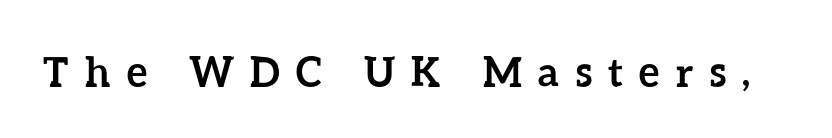
The face used here is proportionally spaced, like ordinary book or web type. Rendered with straight, roman letterforms. The type is letterspaced generously, with wide tracking. The words here are not underlined. Weight: bold.
